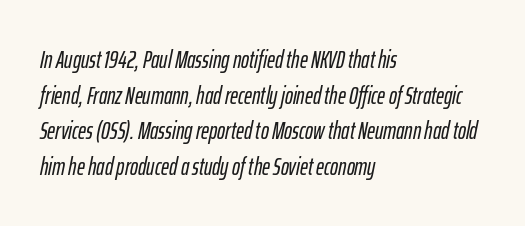
Characters follow at the spacing the type designer built in. Quick note: italic. Students, observe: this is what conventionally led text looks like. Is the block centered? No — it sits flush against the left margin.
